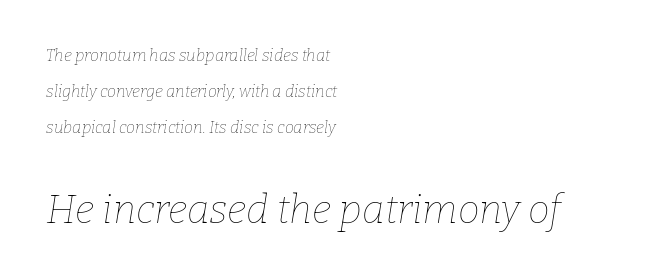
Q: Is the text bold? A: No.
Q: Is the text italic (slanted)? A: Yes, it leans right by about 9 degrees.
Q: Is the text underlined? A: No.
Q: How is the paragraph aligned? A: Left-aligned.
Q: Is the spacing between letters normal or unusually wide? A: Normal.
Q: Is the spacing between lines tight, normal or loose? A: Loose.
Q: Which block of text is set in a larger size, the first (top) or the second (bottom)? A: The second (bottom) one.
Q: Width (condensed, normal, or wide)? A: Normal.
Q: Stroke contrast? A: Low.
Q: x-height? A: Medium.
Q: Monospaced? A: No.
